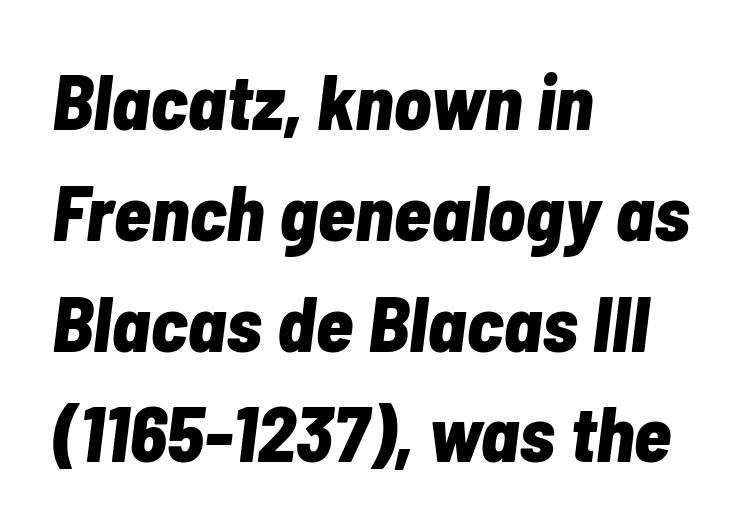
Q: Is the text bold? A: Yes.
Q: Is the text italic (slanted)? A: Yes, it leans right by about 7 degrees.
Q: Is the text underlined? A: No.
Q: How is the paragraph aligned? A: Left-aligned.
Q: Is the spacing between letters normal or unusually wide? A: Normal.
Q: Is the spacing between lines tight, normal or loose? A: Normal.
Q: Width (condensed, normal, or wide)? A: Condensed.
Q: Stroke contrast? A: Low.
Q: x-height? A: Medium.
Q: Monospaced? A: No.
